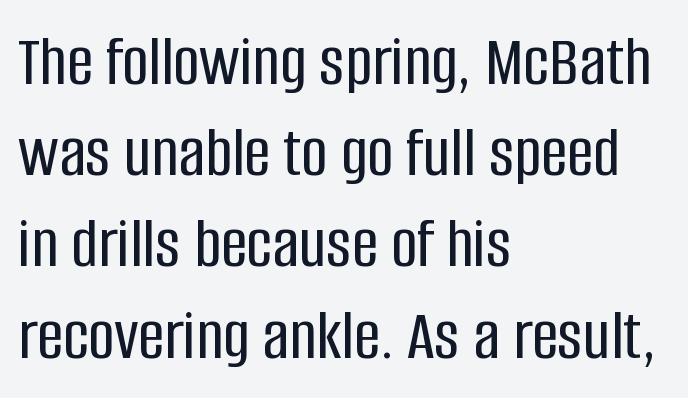
The passage shown is typeset with a sans-serif family. Is this a fixed-width face? No — the glyphs have proportional, varying widths. Posture: upright roman. The ragged edge is on the right, which tells us the setting is flush left. Tracking value appears to be zero — textbook default spacing. Whoever set this chose a conventional vertical rhythm.
